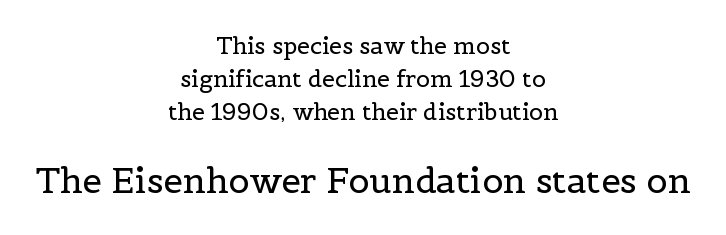
{"serif": "yes", "italic": "no", "bold": "no", "weight": "regular", "width": "normal", "x_height": "medium", "monospaced": "no", "underline": "no", "align": "center", "line_spacing": "normal", "line_spacing_ratio": 1.44, "letter_spacing": "normal", "letter_spacing_em": 0.0, "larger_block": "second", "size_ratio": 1.52, "glyph_px": 35}
